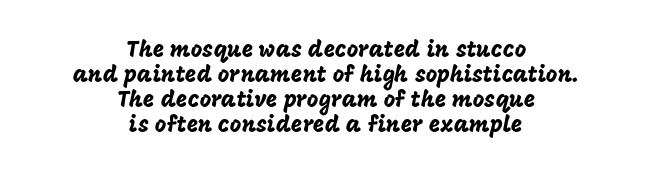
Reading down the column, the eye jumps only a short way to each next line. Descenders are the only things crossing below the line. A typesetter would call this zero additional tracking. Alignment: centered.
